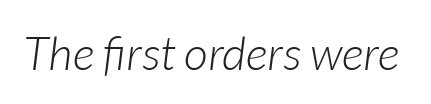
The image shows 47 px light type, italic (leaning right); set normal letter spacing, not underlined; low stroke contrast and a medium x-height.
